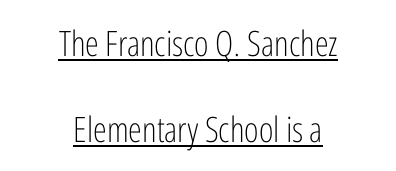
The line-height multiplier appears high, well above default. Every character sits straight up, as roman type does. Has an underline been added? It has. Character widths vary here, with narrow letters taking less room than wide ones. The face used here is rendered with its standard letterfit. Regarding serifs, this sample does without them.
